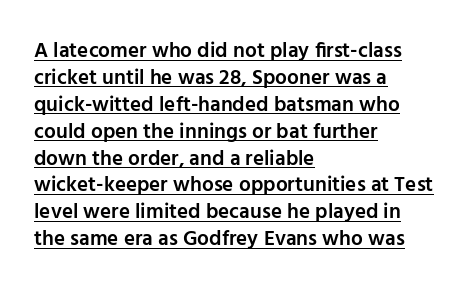
{"italic": "no", "bold": "semi", "underline": "yes", "align": "left", "line_spacing": "normal", "line_spacing_ratio": 1.28, "letter_spacing": "normal", "letter_spacing_em": 0.0, "glyph_px": 21}
